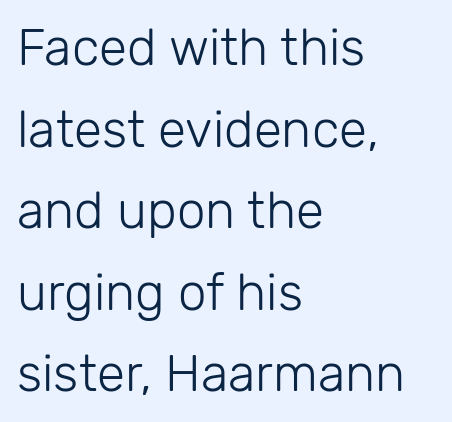
You could not count columns in this text — the font is proportionally spaced. Honestly, the letter spacing is just normal — you wouldn't notice it. Is the type heavy? It reads as light-to-regular instead. Students, observe: this is what conventionally led text looks like. The letters carry no serifs — their stems end cleanly without finishing strokes.
